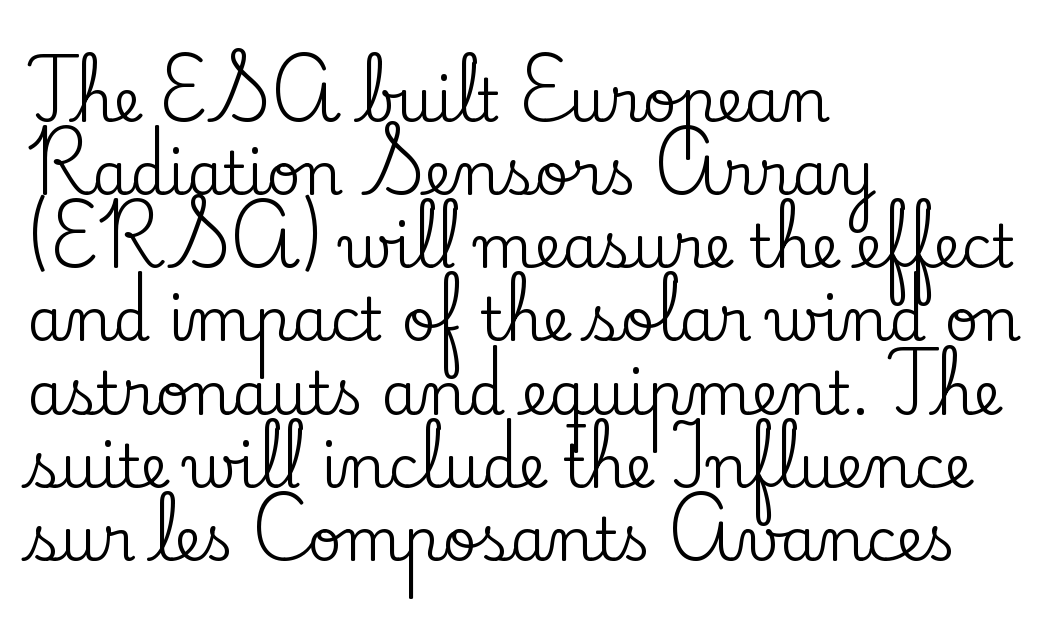
Q: Is the text italic (slanted)? A: No, it is upright.
Q: Is the typeface a serif or a sans-serif typeface? A: Serif.
Q: Is the text underlined? A: No.
Q: How is the paragraph aligned? A: Left-aligned.
Q: Is the spacing between letters normal or unusually wide? A: Normal.
Q: Width (condensed, normal, or wide)? A: Normal.
Q: Stroke contrast? A: Low.
Q: x-height? A: Small.
Q: Monospaced? A: No.
